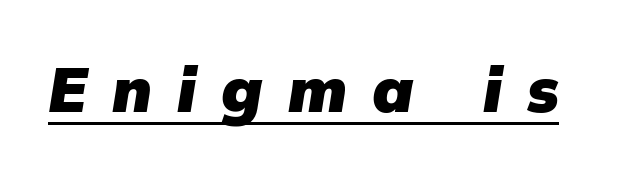
Q: Is the text bold? A: Yes.
Q: Is the typeface a serif or a sans-serif typeface? A: Sans-serif.
Q: Is the text underlined? A: Yes.
Q: Is the spacing between letters normal or unusually wide? A: Unusually wide.
Q: Width (condensed, normal, or wide)? A: Normal.
Q: Stroke contrast? A: Low.
Q: x-height? A: Medium.
Q: Monospaced? A: No.
